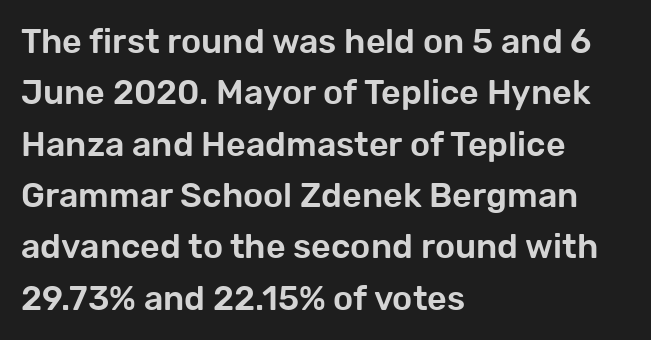
The image shows 34 px sans-serif type, upright; set left-aligned, normal line spacing (1.51x), normal letter spacing, not underlined; low stroke contrast and a medium x-height.
